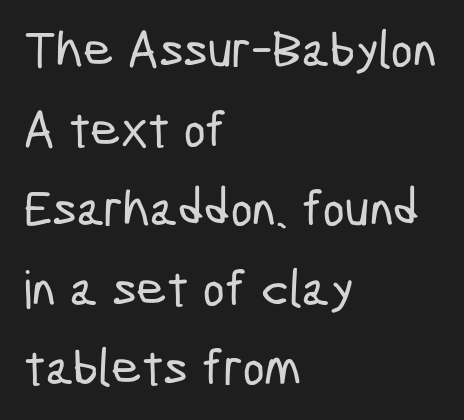
The image shows 52 px condensed sans-serif type; set left-aligned, normal line spacing (1.53x), normal letter spacing, not underlined; low stroke contrast and a medium x-height.
